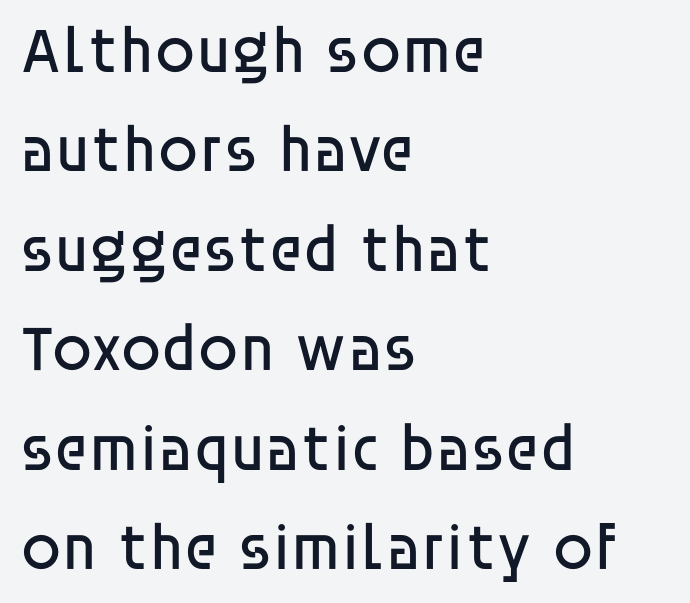
The image shows 65 px regular-weight sans-serif type, upright; set left-aligned, normal line spacing (1.53x), normal letter spacing, not underlined; low stroke contrast and a large x-height.
